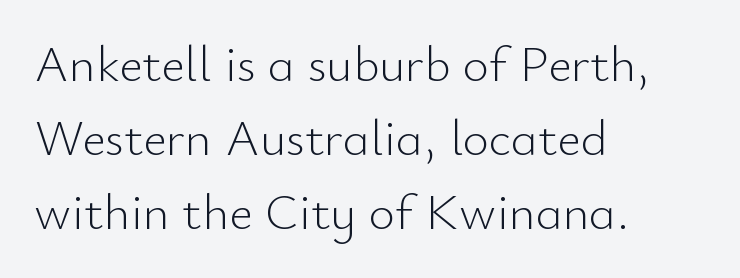
The image shows 51 px light sans-serif type, upright; set left-aligned, normal line spacing (1.45x), normal letter spacing, not underlined; low stroke contrast and a small x-height.
